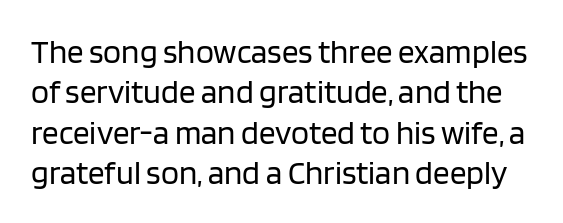
Q: Is the text bold? A: No.
Q: Is the text italic (slanted)? A: No, it is upright.
Q: Is the typeface a serif or a sans-serif typeface? A: Sans-serif.
Q: Is the text underlined? A: No.
Q: Is the spacing between letters normal or unusually wide? A: Normal.
Q: Width (condensed, normal, or wide)? A: Normal.
Q: Stroke contrast? A: Low.
Q: x-height? A: Large.
Q: Monospaced? A: No.
